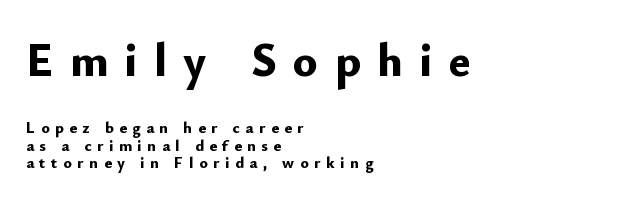
{"serif": "no", "italic": "no", "bold": "yes", "weight": "bold", "width": "normal", "stroke_contrast": "low", "x_height": "small", "monospaced": "no", "underline": "no", "align": "left", "line_spacing": "tight", "line_spacing_ratio": 1.11, "letter_spacing": "wide", "letter_spacing_em": 0.35, "larger_block": "first", "size_ratio": 2.94, "glyph_px": 47}
